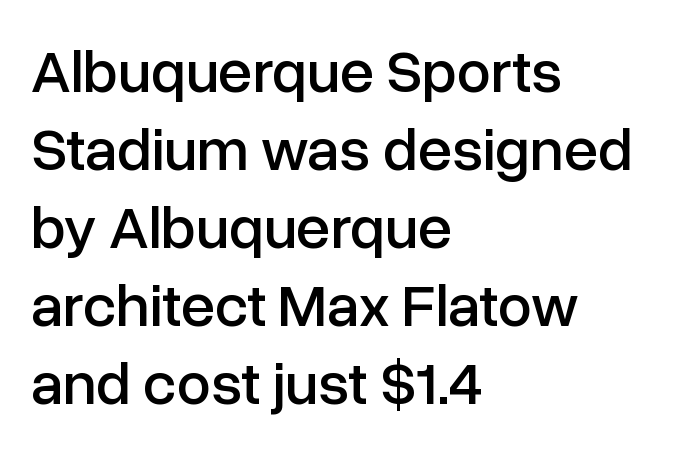
Q: Is the text italic (slanted)? A: No, it is upright.
Q: Is the typeface a serif or a sans-serif typeface? A: Sans-serif.
Q: Is the text underlined? A: No.
Q: How is the paragraph aligned? A: Left-aligned.
Q: Is the spacing between letters normal or unusually wide? A: Normal.
Q: Is the spacing between lines tight, normal or loose? A: Normal.
Q: Width (condensed, normal, or wide)? A: Normal.
Q: Stroke contrast? A: Low.
Q: x-height? A: Medium.
Q: Monospaced? A: No.
